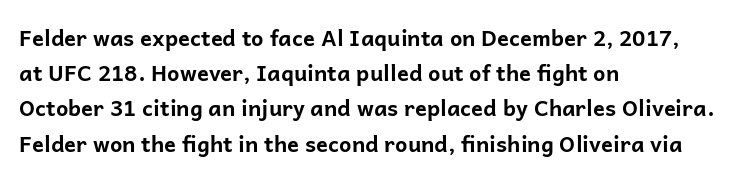
Q: Is the text bold? A: Yes.
Q: Is the text italic (slanted)? A: No, it is upright.
Q: Is the text underlined? A: No.
Q: How is the paragraph aligned? A: Left-aligned.
Q: Is the spacing between letters normal or unusually wide? A: Normal.
Q: Is the spacing between lines tight, normal or loose? A: Normal.
